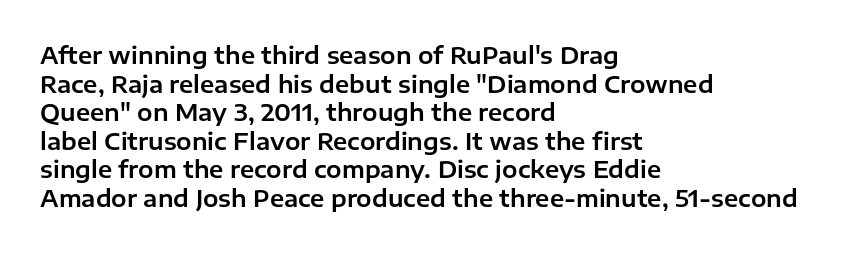
Q: Is the text italic (slanted)? A: No, it is upright.
Q: Is the text underlined? A: No.
Q: How is the paragraph aligned? A: Left-aligned.
Q: Is the spacing between letters normal or unusually wide? A: Normal.
